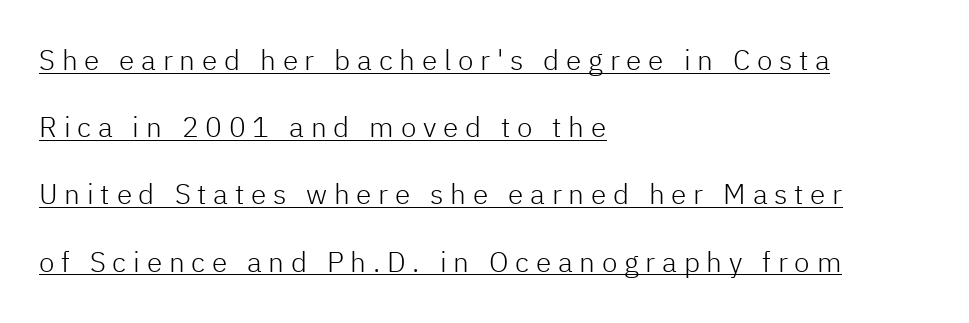
Q: Is the text bold? A: No.
Q: Is the text italic (slanted)? A: No, it is upright.
Q: Is the typeface a serif or a sans-serif typeface? A: Sans-serif.
Q: Is the text underlined? A: Yes.
Q: How is the paragraph aligned? A: Left-aligned.
Q: Is the spacing between letters normal or unusually wide? A: Unusually wide.
Q: Is the spacing between lines tight, normal or loose? A: Loose.
Q: Width (condensed, normal, or wide)? A: Normal.
Q: Stroke contrast? A: Low.
Q: x-height? A: Medium.
Q: Monospaced? A: No.
